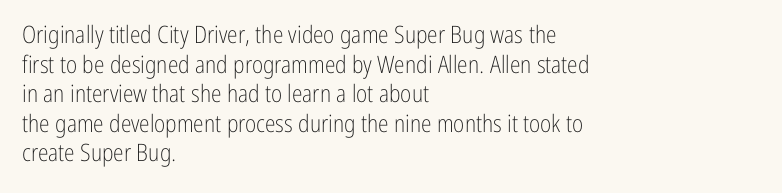
{"italic": "no", "bold": "no", "underline": "no", "align": "left", "line_spacing_ratio": 1.23, "letter_spacing": "normal", "letter_spacing_em": 0.0, "glyph_px": 24}
